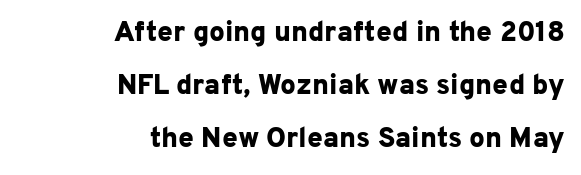
Q: Is the text bold? A: Yes.
Q: Is the text italic (slanted)? A: No, it is upright.
Q: Is the typeface a serif or a sans-serif typeface? A: Sans-serif.
Q: Is the text underlined? A: No.
Q: How is the paragraph aligned? A: Right-aligned.
Q: Is the spacing between letters normal or unusually wide? A: Normal.
Q: Is the spacing between lines tight, normal or loose? A: Loose.
Q: Width (condensed, normal, or wide)? A: Normal.
Q: Stroke contrast? A: Low.
Q: x-height? A: Medium.
Q: Monospaced? A: No.
